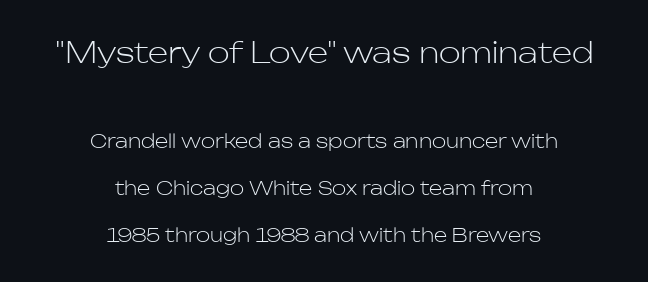
The image shows 29 px light sans-serif type, upright; set centered, loose line spacing (2.48x), normal letter spacing, not underlined; the first (top) block is 1.53x larger; low stroke contrast and a medium x-height.
